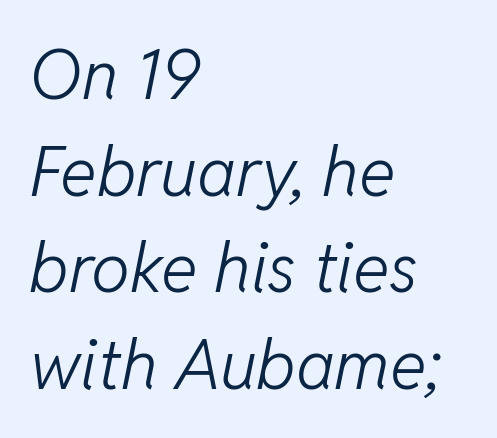
The zone under the glyphs is completely vacant. What's the leading like? Ordinary, nothing unusual. Vertical stems look standard width or narrower in stroke. The setting favours the left margin, as ordinary paragraphs usually do. These lines are rendered in a variable-pitch font.
